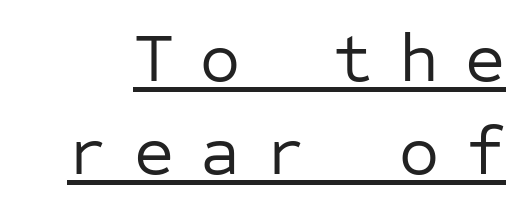
The image shows 69 px regular-weight sans-serif type, upright, monospaced; set normal line spacing (1.35x), unusually wide letter spacing (+0.38 em), underlined; low stroke contrast and a medium x-height.
